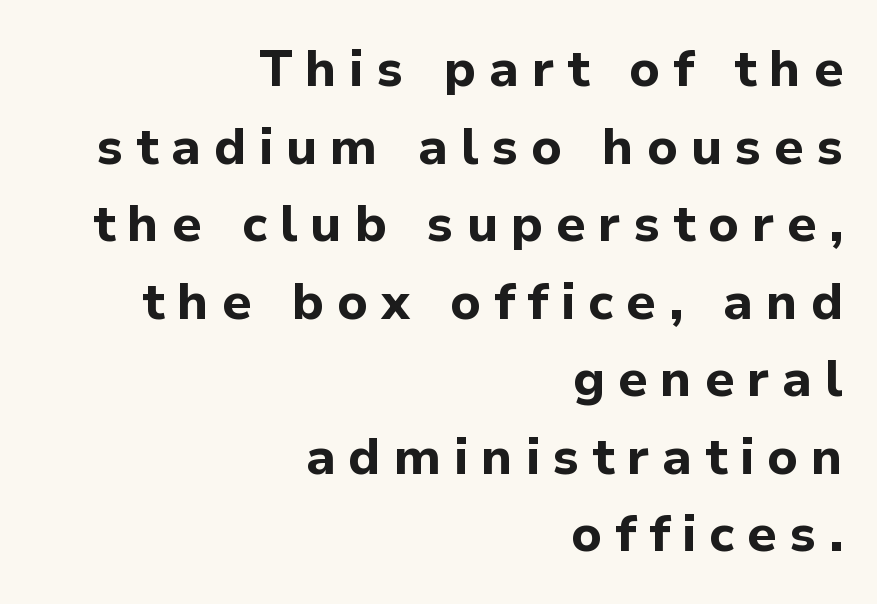
{"serif": "no", "italic": "no", "bold": "yes", "weight": "bold", "width": "normal", "stroke_contrast": "low", "x_height": "medium", "monospaced": "no", "underline": "no", "align": "right", "line_spacing": "normal", "line_spacing_ratio": 1.52, "letter_spacing": "wide", "letter_spacing_em": 0.25, "glyph_px": 51}
